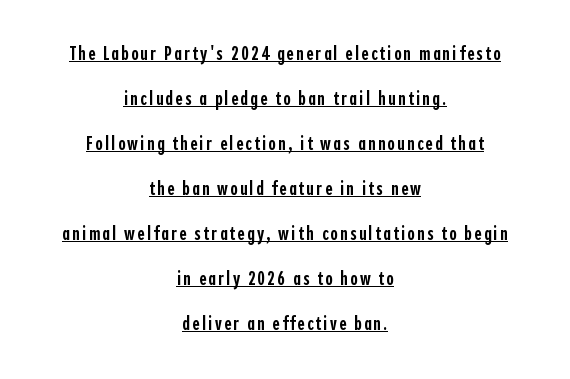
{"italic": "no", "bold": "semi", "underline": "yes", "align": "center", "line_spacing": "loose", "line_spacing_ratio": 2.25, "glyph_px": 20}
